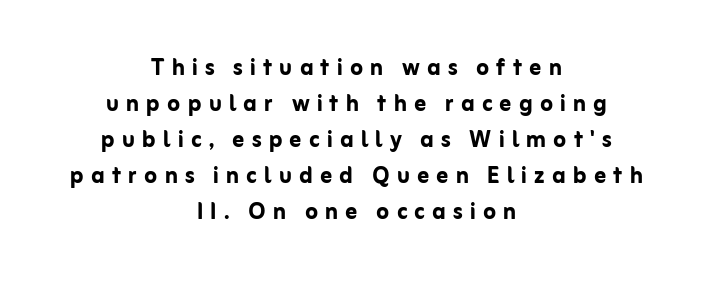
The image shows 29 px semibold sans-serif type, upright; set centered, line spacing 1.24x, unusually wide letter spacing (+0.25 em), not underlined; low stroke contrast and a medium x-height.
